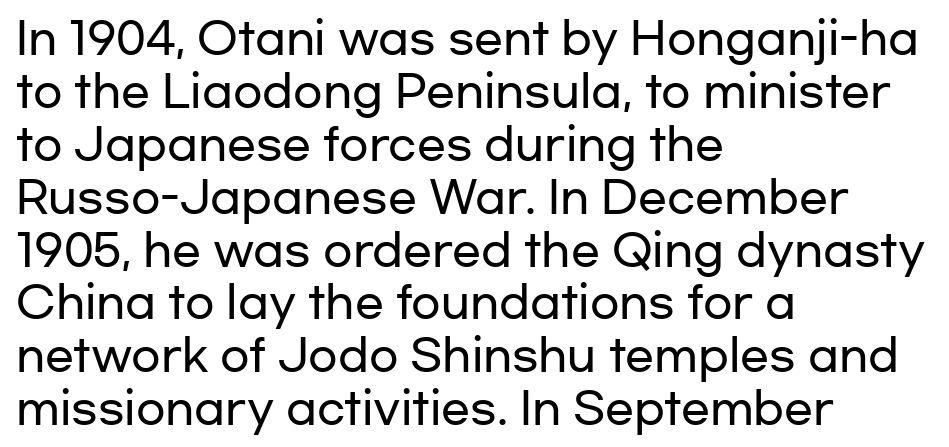
{"serif": "no", "italic": "no", "width": "wide", "stroke_contrast": "low", "x_height": "medium", "monospaced": "no", "underline": "no", "align": "left", "line_spacing_ratio": 1.23, "letter_spacing": "normal", "letter_spacing_em": 0.0, "glyph_px": 43}
